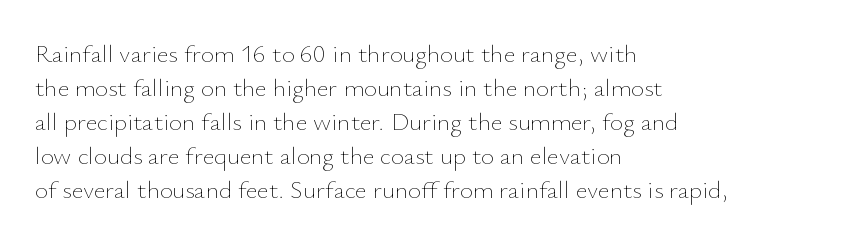
The image shows 25 px text type, upright; set left-aligned, normal line spacing (1.36x), normal letter spacing, not underlined.
